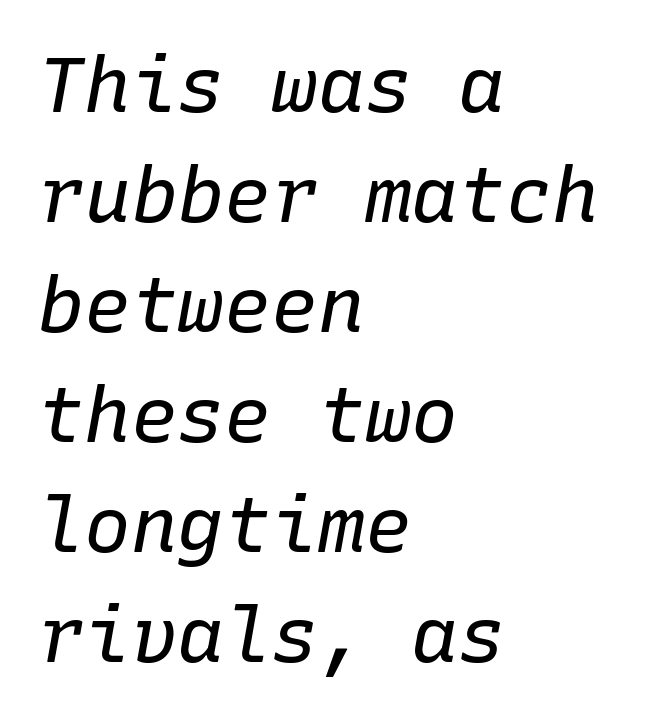
Default kerning and tracking; the words read as compact shapes. Alignment: flush left. The font is comparable to plain body text, perhaps lighter. The space beneath each line is pristine and unruled. Compared with typical paragraphs, the rows here are spaced about the same. Yep, that's italic — everything's leaning.
